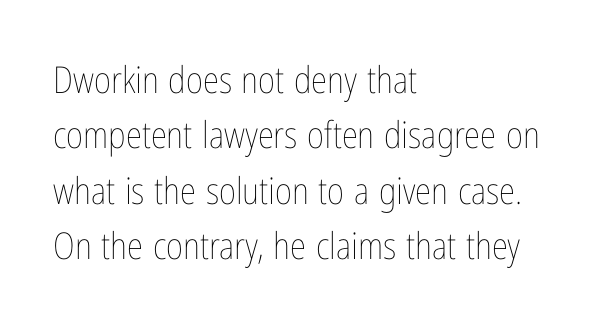
Tall strokes in this sample are plumb rather than angled. The letters advance in unequal steps, a hallmark of proportional type. Each stroke keeps to a modest, everyday thickness or less. Nobody drew a line under any word here. Alignment: flush left. Each new line begins a customary step beneath the previous one.
